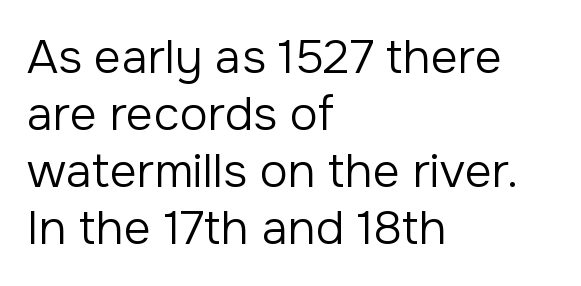
Q: Is the text bold? A: No.
Q: Is the text italic (slanted)? A: No, it is upright.
Q: Is the typeface a serif or a sans-serif typeface? A: Sans-serif.
Q: Is the text underlined? A: No.
Q: How is the paragraph aligned? A: Left-aligned.
Q: Is the spacing between letters normal or unusually wide? A: Normal.
Q: Width (condensed, normal, or wide)? A: Normal.
Q: Stroke contrast? A: Low.
Q: x-height? A: Medium.
Q: Monospaced? A: No.
